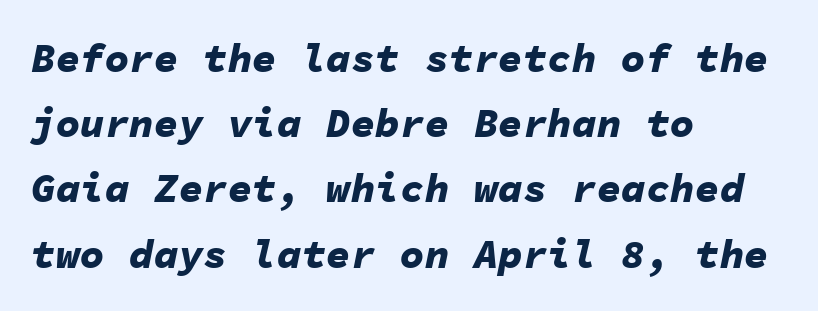
The image shows 41 px bold type, italic (leaning right), monospaced; set left-aligned, normal line spacing (1.59x), normal letter spacing, not underlined; low stroke contrast and a medium x-height.
